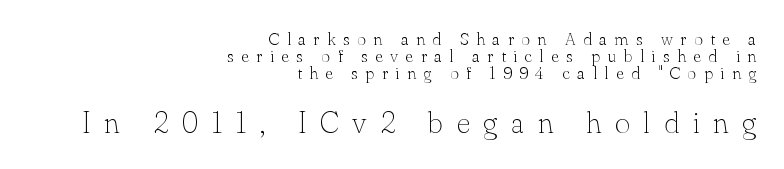
The image shows 30 px thin serif type, upright; set right-aligned, tight line spacing (1.0x), unusually wide letter spacing (+0.44 em), not underlined; the second (bottom) block is 1.76x larger; low stroke contrast and a small x-height.
